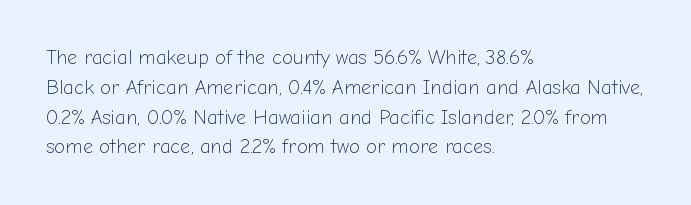
Q: Is the text bold? A: No.
Q: Is the text italic (slanted)? A: No, it is upright.
Q: Is the text underlined? A: No.
Q: How is the paragraph aligned? A: Left-aligned.
Q: Is the spacing between letters normal or unusually wide? A: Normal.
Q: Is the spacing between lines tight, normal or loose? A: Normal.
